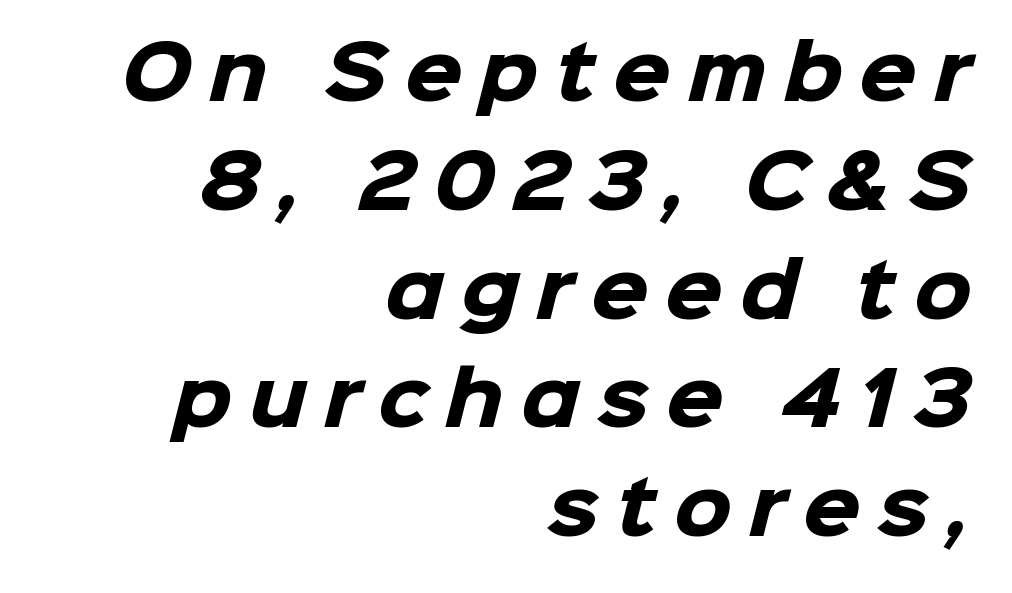
The image shows 74 px heavy sans-serif type; set right-aligned, normal line spacing (1.47x), unusually wide letter spacing (+0.23 em), not underlined; low stroke contrast and a medium x-height.
